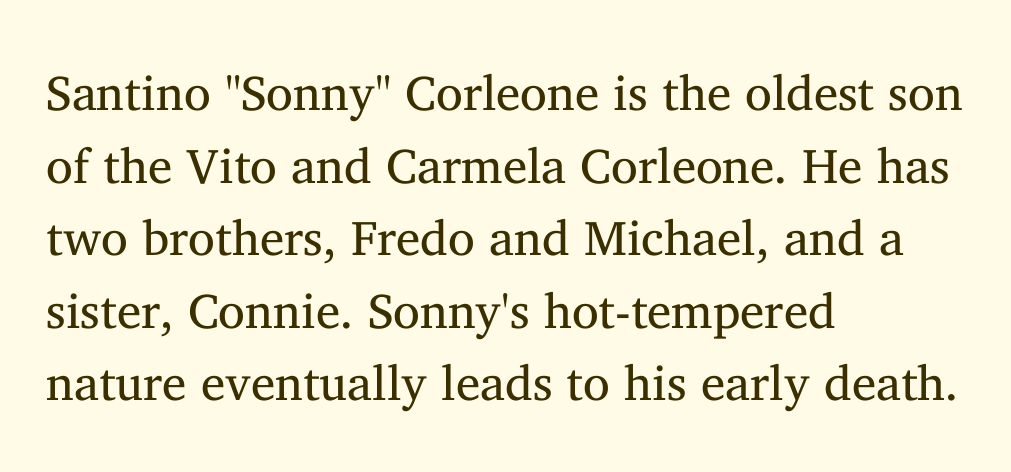
A typesetter would label this face a serif. Bare-footed words on every line. Normally led — the rows are evenly, conventionally spaced. The rendering anchors every line to the left-hand side. Glyph-to-glyph distance matches everyday printed text.
